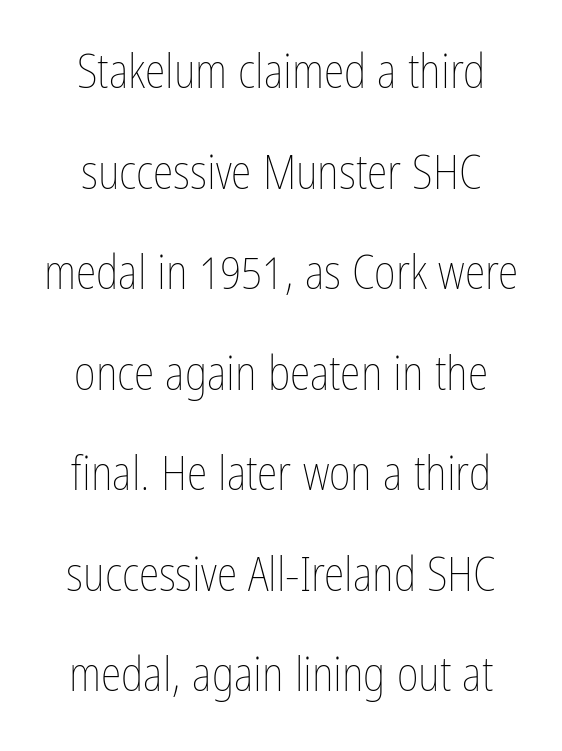
Style check: upright. The passage shown is typed in a proportional face where columns would drift. Glyph-to-glyph distance matches everyday printed text. Stems and bowls with no extra thickness — not bold.
